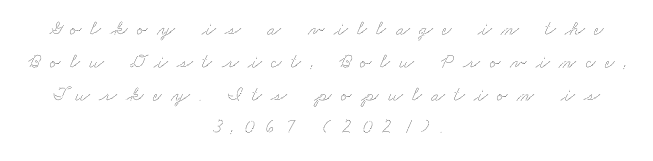
{"underline": "no", "align": "center", "line_spacing": "normal", "line_spacing_ratio": 1.64, "letter_spacing": "wide", "letter_spacing_em": 0.47, "glyph_px": 20}
